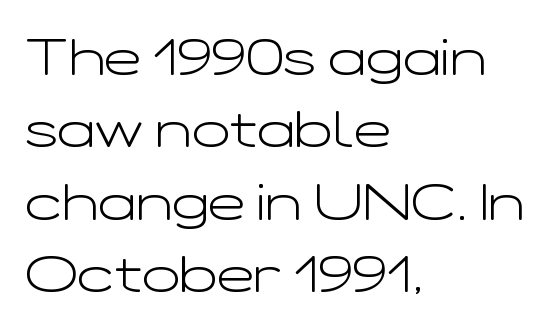
Honestly, the letter spacing is just normal — you wouldn't notice it. Vertical spacing — default. The typesetter chose a ragged-right arrangement here. Is this a heavy cut? Hardly; it is regular or lighter. No word sits above an underline.
